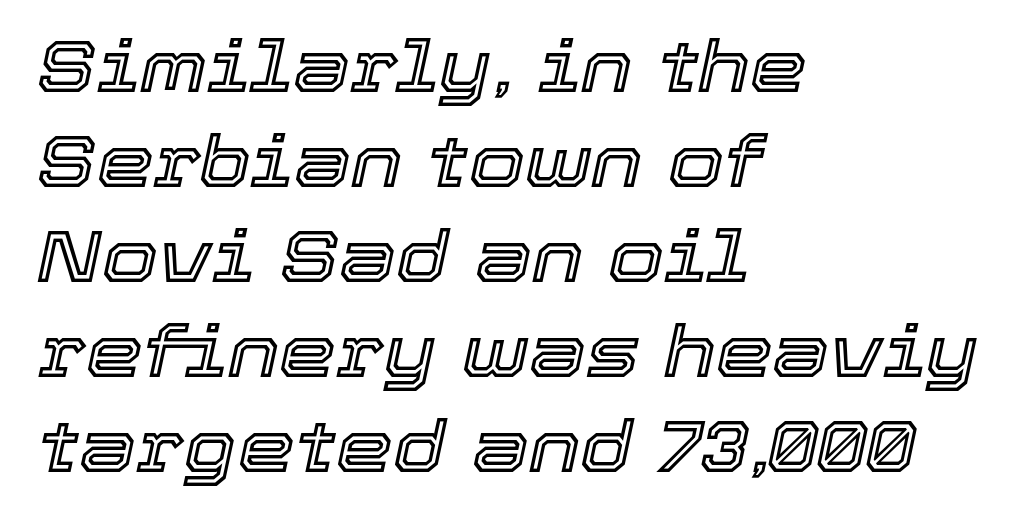
This sample uses an oblique cut, with every glyph tilted off the vertical. A typesetter would call this zero additional tracking. The glyphs are unaccompanied by any horizontal stroke below them. Varying glyph widths throughout — classic text-font behaviour. Casual observation: everything's shoved over to the left.
